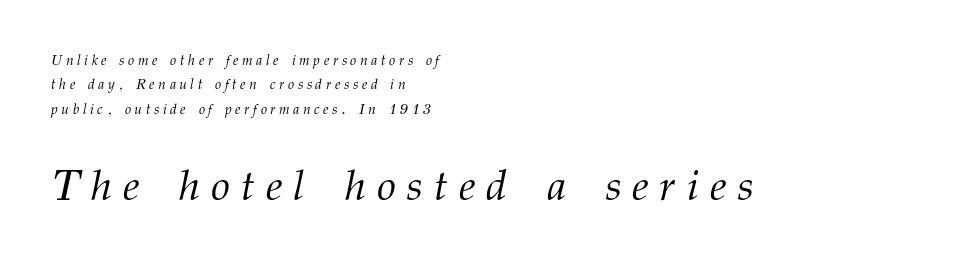
Q: Is the text bold? A: No.
Q: Is the text italic (slanted)? A: Yes, it leans right by about 12 degrees.
Q: Is the typeface a serif or a sans-serif typeface? A: Serif.
Q: Is the text underlined? A: No.
Q: How is the paragraph aligned? A: Left-aligned.
Q: Is the spacing between letters normal or unusually wide? A: Unusually wide.
Q: Which block of text is set in a larger size, the first (top) or the second (bottom)? A: The second (bottom) one.
Q: Width (condensed, normal, or wide)? A: Normal.
Q: Stroke contrast? A: Medium.
Q: x-height? A: Medium.
Q: Monospaced? A: No.
